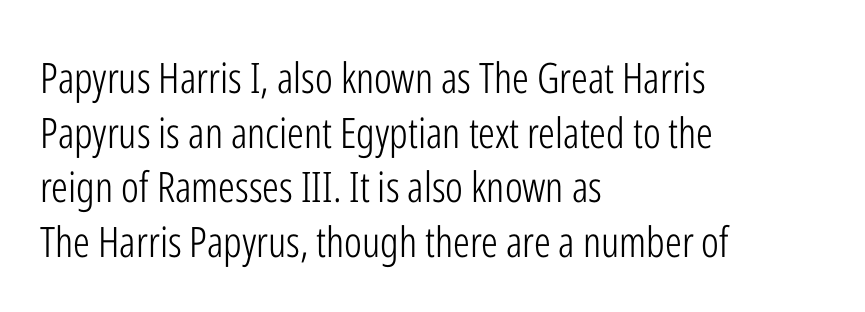
Tracking value appears to be zero — textbook default spacing. A typesetter would label this face a sans. This sample has the flowing, uneven cadence of proportional lettering. The text block is weighted toward the left margin, trailing off unevenly rightward.
